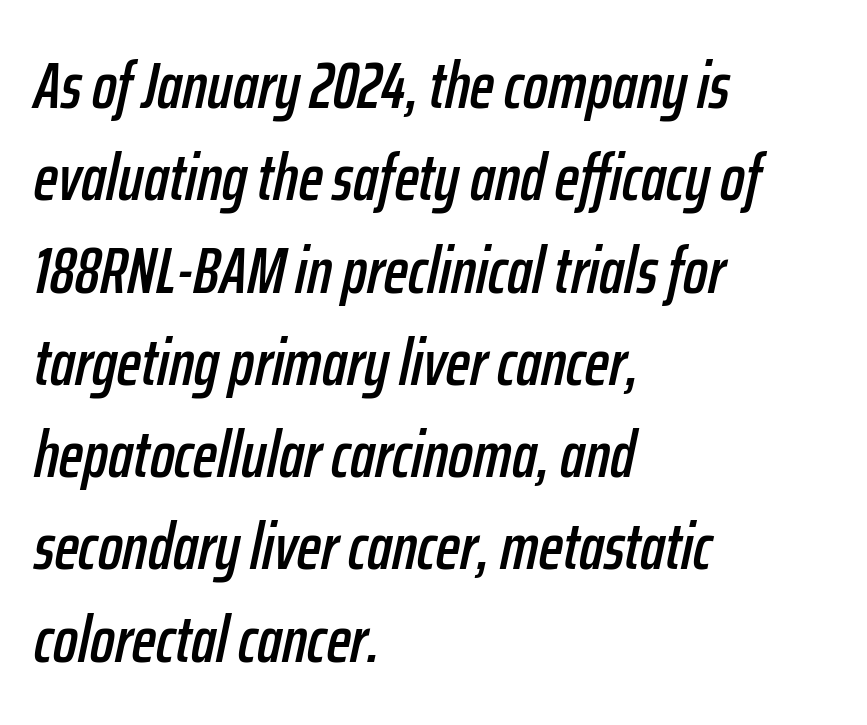
The image shows 65 px condensed type, italic (leaning right); set left-aligned, normal line spacing (1.42x), normal letter spacing, not underlined; low stroke contrast and a medium x-height.
